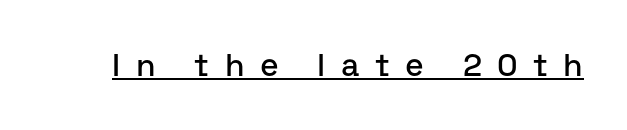
{"serif": "no", "italic": "no", "width": "normal", "stroke_contrast": "low", "x_height": "medium", "monospaced": "no", "underline": "yes", "letter_spacing": "wide", "letter_spacing_em": 0.48, "glyph_px": 32}
